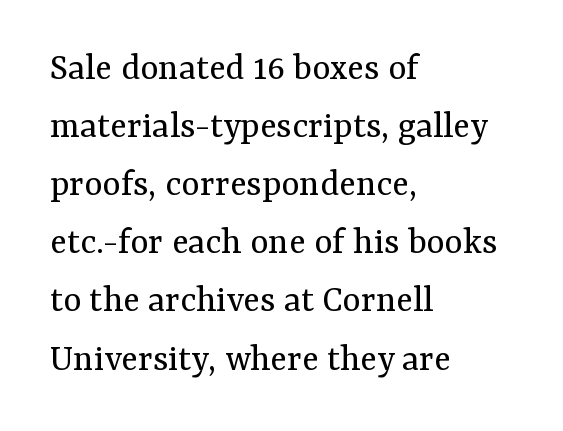
{"serif": "yes", "italic": "no", "bold": "no", "weight": "regular", "width": "normal", "stroke_contrast": "medium", "x_height": "medium", "monospaced": "no", "underline": "no", "align": "left", "line_spacing": "normal", "line_spacing_ratio": 1.49, "letter_spacing": "normal", "letter_spacing_em": 0.0, "glyph_px": 39}
